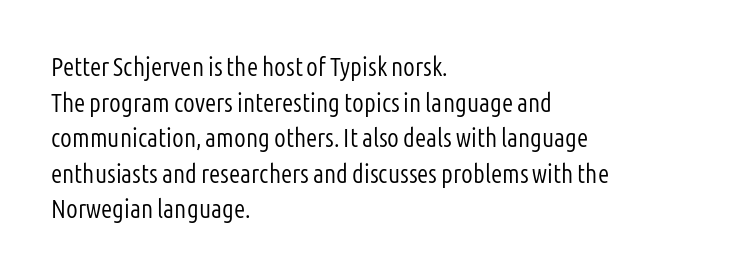
The line texture is even and compact thanks to regular tracking. Honestly, the row spacing looks completely unremarkable. Every row of glyphs begins at an identical x-position on the left. The letters stand straight up with perfectly vertical stems. Stroke thickness stays within the range of a standard reading face or lighter. Unmarked baselines from the first word to the last.
